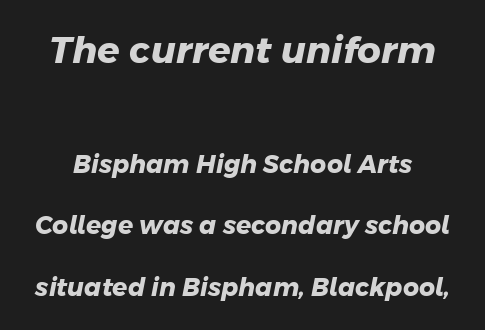
{"serif": "no", "bold": "yes", "weight": "heavy", "width": "normal", "stroke_contrast": "low", "x_height": "medium", "monospaced": "no", "underline": "no", "line_spacing": "loose", "line_spacing_ratio": 2.46, "letter_spacing": "normal", "letter_spacing_em": 0.0, "larger_block": "first", "size_ratio": 1.48, "glyph_px": 37}
